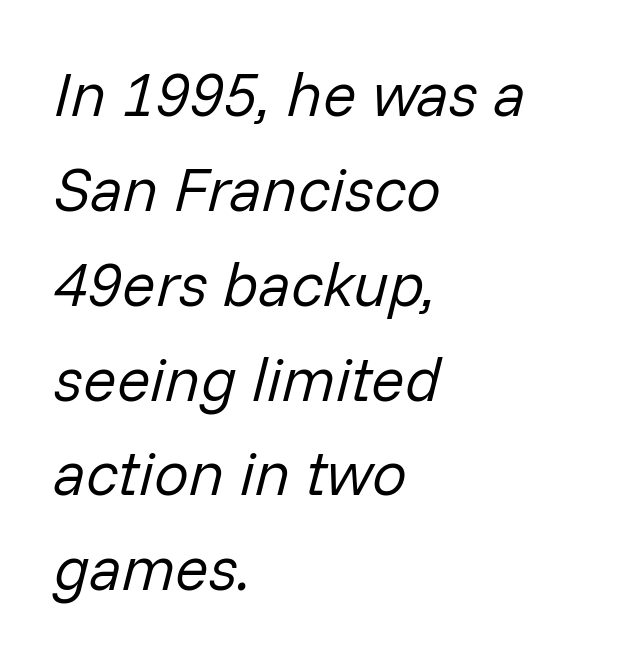
{"italic": "yes", "lean": "right", "slant_degrees": 14, "bold": "no", "weight": "regular", "width": "normal", "stroke_contrast": "low", "x_height": "medium", "monospaced": "no", "underline": "no", "align": "left", "line_spacing": "normal", "line_spacing_ratio": 1.53, "letter_spacing": "normal", "letter_spacing_em": 0.0, "glyph_px": 62}
